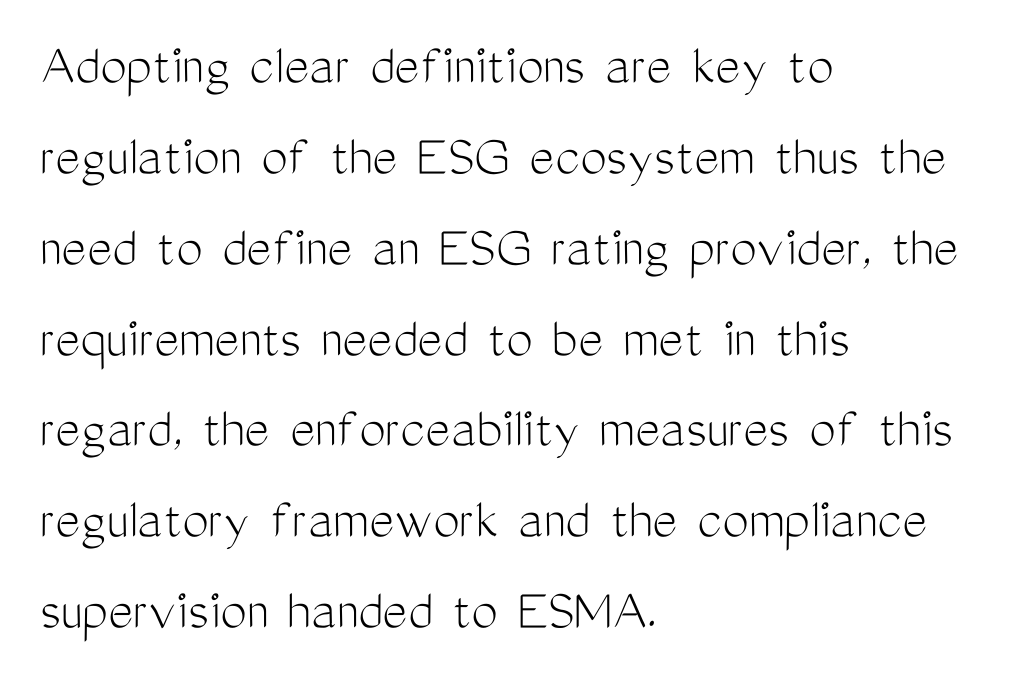
Character widths vary here, with narrow letters taking less room than wide ones. Italic? Not at all — the glyphs are vertical. Rule under the text: the space is simply empty. The leading is moderate, giving the passage an even texture.
